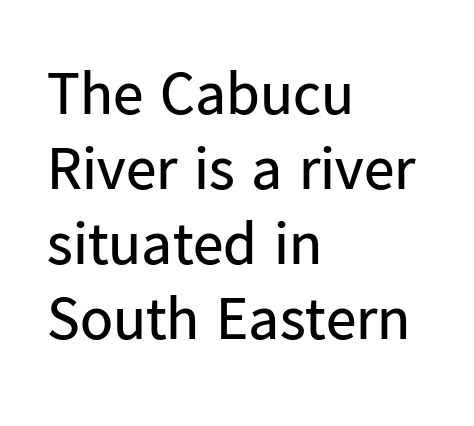
The passage shown is not underscored anywhere. The weight would be labelled regular, book, light, or lighter still. The letters stand straight up with perfectly vertical stems. Character widths vary here, with narrow letters taking less room than wide ones. Which margin do the lines hug? The left one — the right edge is uneven. You can tell from the bare stems that sans-serif type was used.
